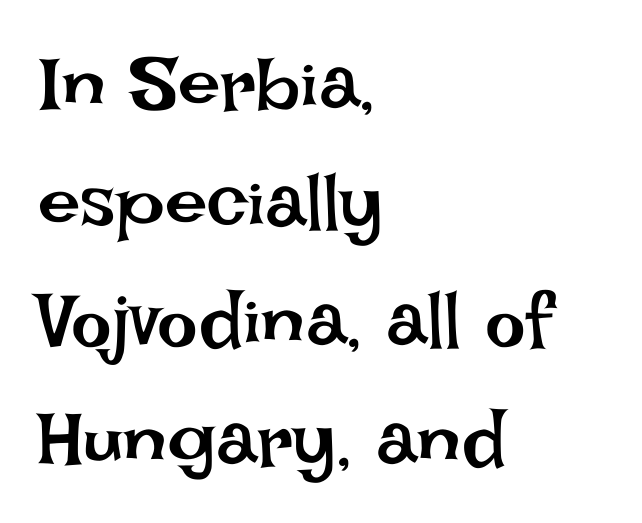
{"italic": "no", "bold": "no", "weight": "regular", "width": "normal", "stroke_contrast": "low", "x_height": "large", "monospaced": "no", "underline": "no", "align": "left", "line_spacing": "normal", "line_spacing_ratio": 1.56, "letter_spacing": "normal", "letter_spacing_em": 0.0, "glyph_px": 76}
